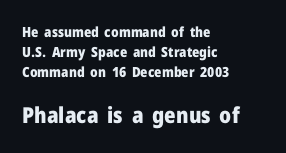
Its strokes are broad and dark, the hallmark of bold type. Nobody drew a line under any word here. Inter-character spacing is left at the font's built-in metrics. Do the letters lean? They stand straight.
